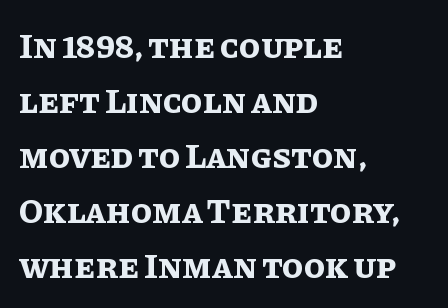
{"italic": "no", "bold": "yes", "weight": "bold", "width": "normal", "stroke_contrast": "low", "x_height": "large", "monospaced": "no", "underline": "no", "align": "left", "line_spacing": "normal", "line_spacing_ratio": 1.57, "letter_spacing": "normal", "letter_spacing_em": 0.0, "glyph_px": 35}
